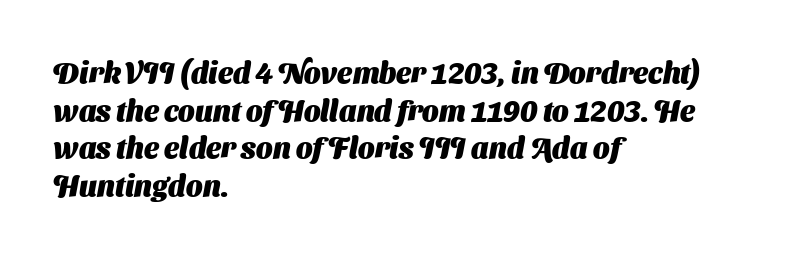
Think of a printed novel: that variable character pitch is what you see here. Standard letterfit; no display-style spreading of the glyphs. Notice how the passage keeps a crisp vertical edge on the left only. The font family rendered here belongs to the sans-serif group. The space beneath each line is pristine and unruled.
